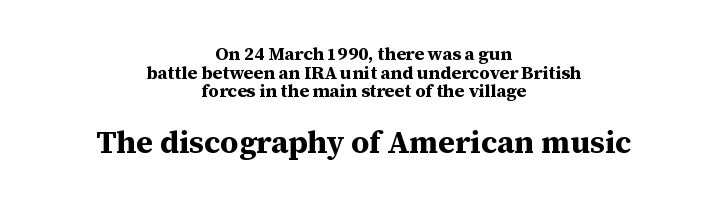
Q: Is the text bold? A: Yes.
Q: Is the text italic (slanted)? A: No, it is upright.
Q: Is the typeface a serif or a sans-serif typeface? A: Serif.
Q: Is the text underlined? A: No.
Q: How is the paragraph aligned? A: Centered.
Q: Is the spacing between letters normal or unusually wide? A: Normal.
Q: Is the spacing between lines tight, normal or loose? A: Tight.
Q: Which block of text is set in a larger size, the first (top) or the second (bottom)? A: The second (bottom) one.
Q: Width (condensed, normal, or wide)? A: Normal.
Q: Stroke contrast? A: Medium.
Q: x-height? A: Medium.
Q: Monospaced? A: No.
